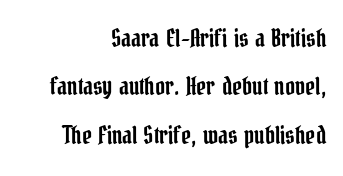
The image shows 24 px text type, upright; set right-aligned, loose line spacing (2.02x), normal letter spacing, not underlined.
